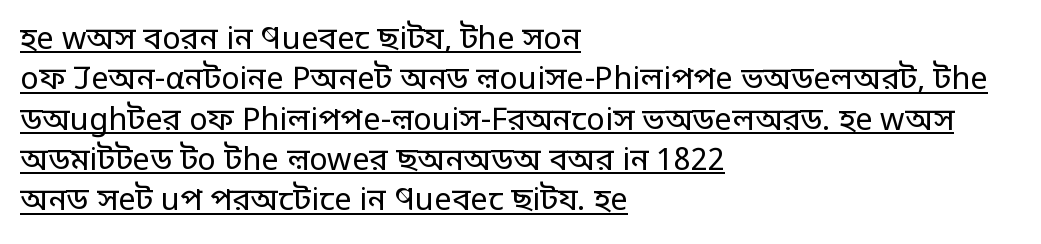
Q: Is the text bold? A: No.
Q: Is the text italic (slanted)? A: No, it is upright.
Q: Is the typeface a serif or a sans-serif typeface? A: Sans-serif.
Q: Is the text underlined? A: Yes.
Q: How is the paragraph aligned? A: Left-aligned.
Q: Is the spacing between letters normal or unusually wide? A: Normal.
Q: Is the spacing between lines tight, normal or loose? A: Normal.
Q: Width (condensed, normal, or wide)? A: Normal.
Q: Stroke contrast? A: Low.
Q: x-height? A: Large.
Q: Monospaced? A: No.
